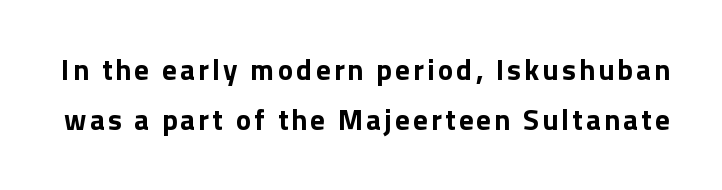
The image shows 29 px bold sans-serif type, upright; set line spacing 1.71x, not underlined; low stroke contrast and a medium x-height.
